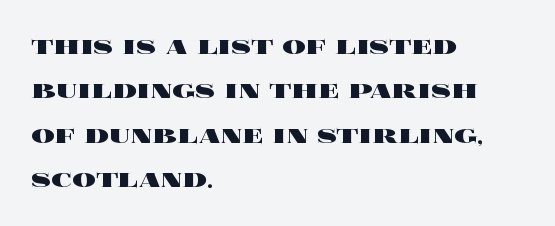
{"italic": "no", "bold": "yes", "weight": "heavy", "width": "wide", "x_height": "large", "monospaced": "no", "underline": "no", "align": "left", "line_spacing": "normal", "line_spacing_ratio": 1.53, "letter_spacing": "normal", "letter_spacing_em": 0.0, "glyph_px": 29}
